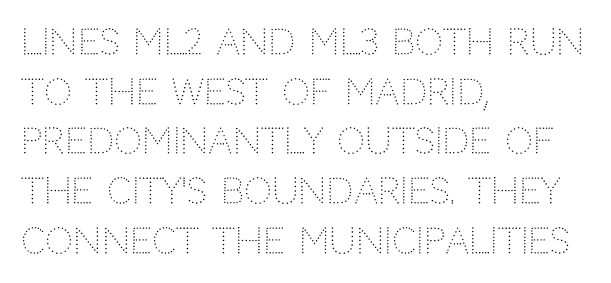
The letters carry no serifs — their stems end cleanly without finishing strokes. The font sits on the lighter half of the weight spectrum, regular included. These lines keep a tight, regular rhythm from letter to letter. The glyphs are unaccompanied by any horizontal stroke below them. Each letter keeps its own natural width here, so spacing adapts to shape. Line spacing here is normal.
